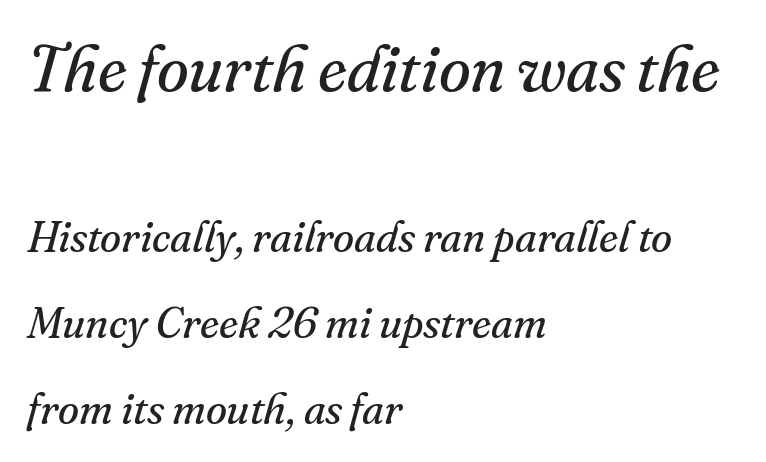
Q: Is the text bold? A: No.
Q: Is the text italic (slanted)? A: Yes, it leans right by about 16 degrees.
Q: Is the typeface a serif or a sans-serif typeface? A: Serif.
Q: Is the text underlined? A: No.
Q: How is the paragraph aligned? A: Left-aligned.
Q: Is the spacing between letters normal or unusually wide? A: Normal.
Q: Is the spacing between lines tight, normal or loose? A: Loose.
Q: Which block of text is set in a larger size, the first (top) or the second (bottom)? A: The first (top) one.
Q: Width (condensed, normal, or wide)? A: Normal.
Q: Stroke contrast? A: Medium.
Q: x-height? A: Small.
Q: Monospaced? A: No.
